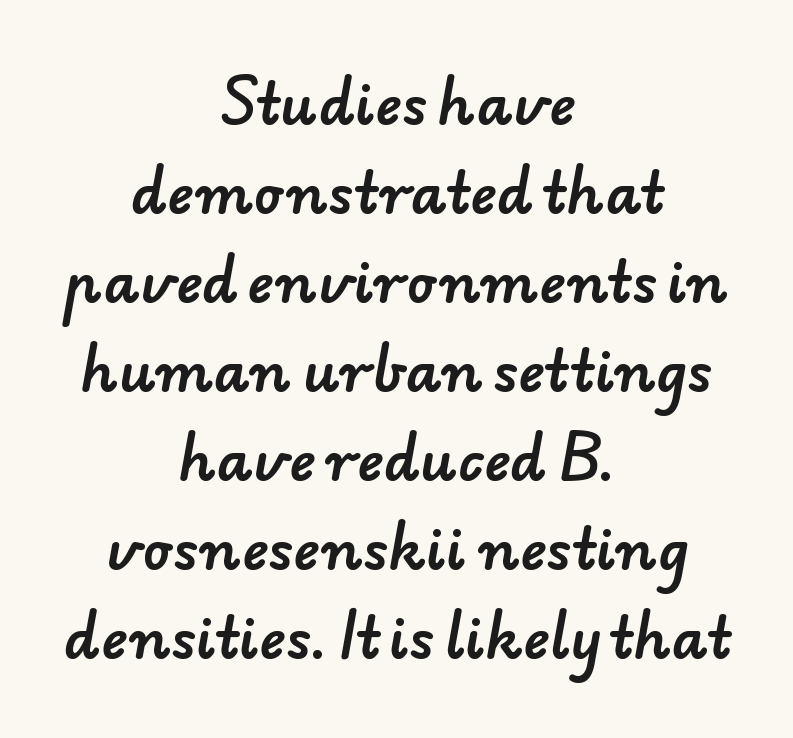
The image shows 56 px sans-serif type; set centered, normal line spacing (1.59x), normal letter spacing, not underlined; low stroke contrast and a small x-height.
